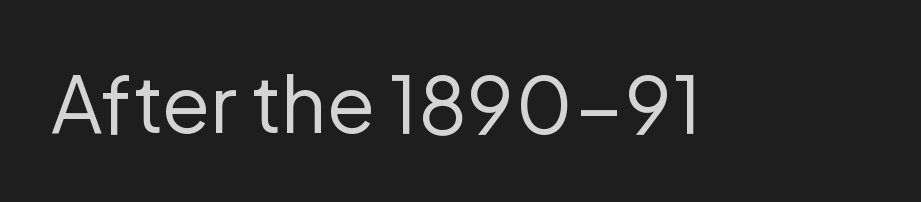
The image shows 79 px regular-weight sans-serif type, upright; set normal letter spacing, not underlined; low stroke contrast and a medium x-height.
